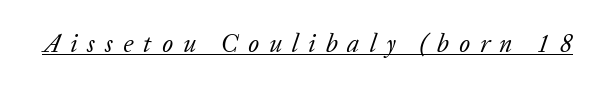
Q: Is the text bold? A: No.
Q: Is the text italic (slanted)? A: Yes, it leans right by about 20 degrees.
Q: Is the text underlined? A: Yes.
Q: Is the spacing between letters normal or unusually wide? A: Unusually wide.
